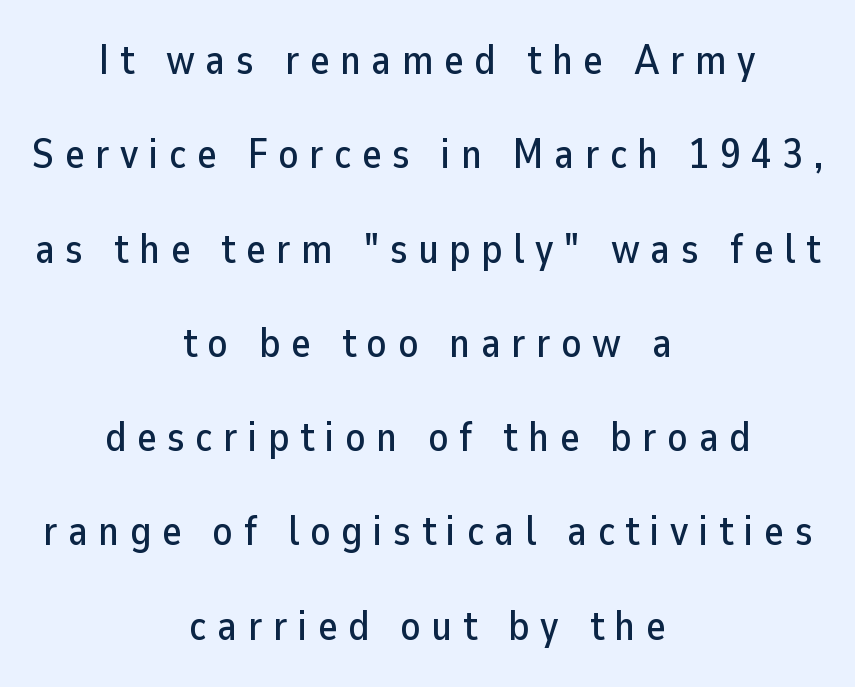
{"serif": "no", "italic": "no", "width": "normal", "stroke_contrast": "low", "x_height": "medium", "monospaced": "no", "underline": "no", "align": "center", "line_spacing": "loose", "line_spacing_ratio": 2.3, "letter_spacing": "wide", "letter_spacing_em": 0.26, "glyph_px": 41}
